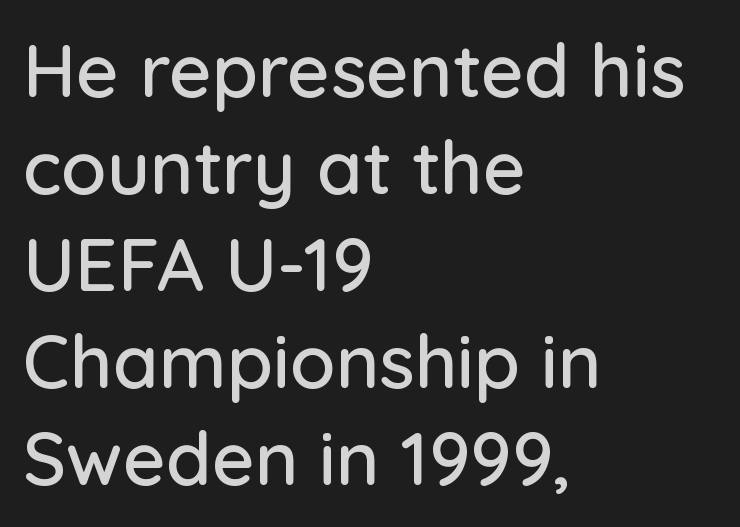
Think of a printed novel: that variable character pitch is what you see here. Reading down the block, your eye returns to a fixed left position each line. How are the letters spaced? Ordinarily, with no added tracking. Clear beneath every line of the passage. Students, observe: this is what conventionally led text looks like.
